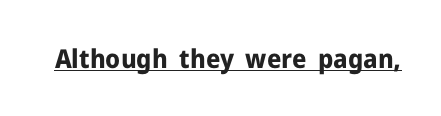
The image shows 26 px bold type, upright; set normal letter spacing, underlined.
